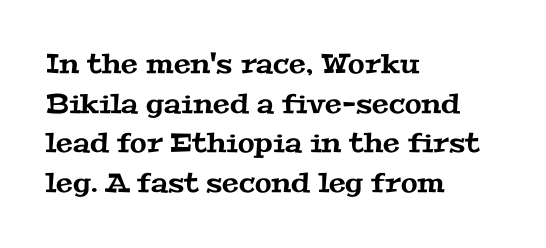
Q: Is the text underlined? A: No.
Q: How is the paragraph aligned? A: Left-aligned.
Q: Is the spacing between letters normal or unusually wide? A: Normal.
Q: Is the spacing between lines tight, normal or loose? A: Normal.
